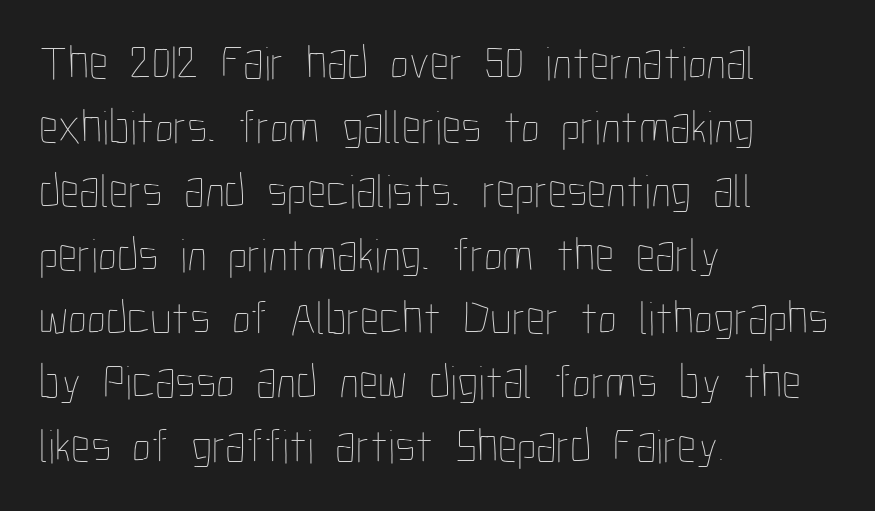
The image shows 48 px thin, condensed type, upright; set left-aligned, normal line spacing (1.33x), normal letter spacing, not underlined; low stroke contrast and a medium x-height.
